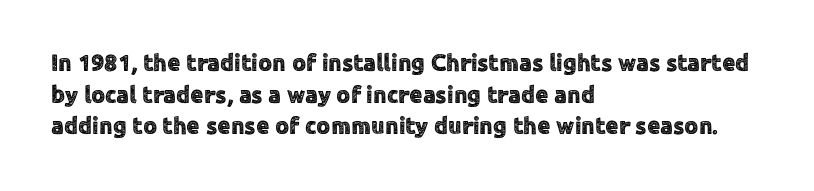
The letterforms sit shoulder to shoulder at normal distance. In terms of leading, this rendering sits right in the middle. The rendering anchors every line to the left-hand side. Style check: upright.
